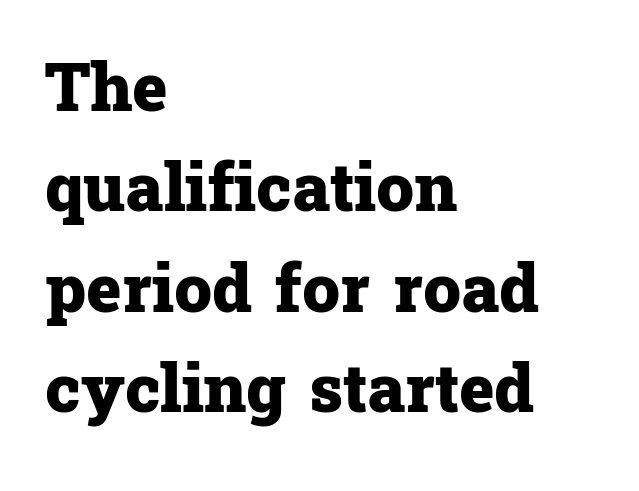
One-word summary of the alignment: left. In terms of posture, this sample is upright. Old-style or modern, the face here clearly has serifs. The specimen omits any rule beneath the text block's lines. Line spacing here is normal.
